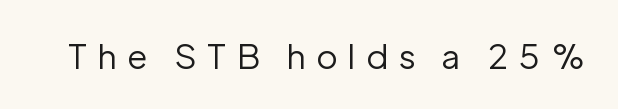
The rendering uses natural spacing where letterforms have individual widths. The face used here is a sans, in the tradition of grotesques and geometrics. Notice how the stems are strictly vertical — no italics here. This reads as an unemphasized weight, regular at the heaviest. Check under the words: just untouched page. Tracking here is generous; glyphs stand well apart from one another.
